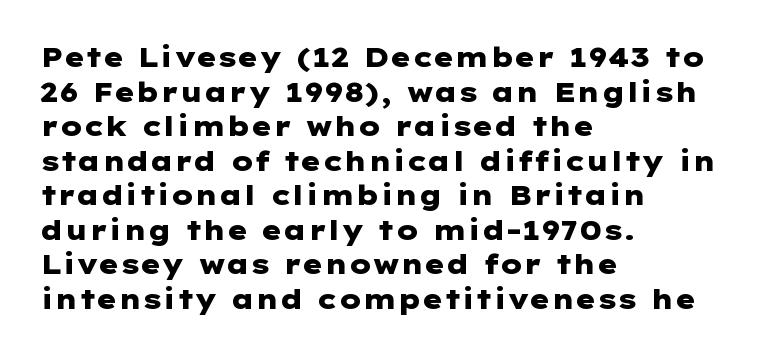
Compared with typical body copy, the letter spacing here is the same. The setting favours the left margin, as ordinary paragraphs usually do. Heft: maximum for text — a bold. Beneath every word, the page is bare. Successive baselines arrive at the customary interval. These lines were composed using upright roman letters.
